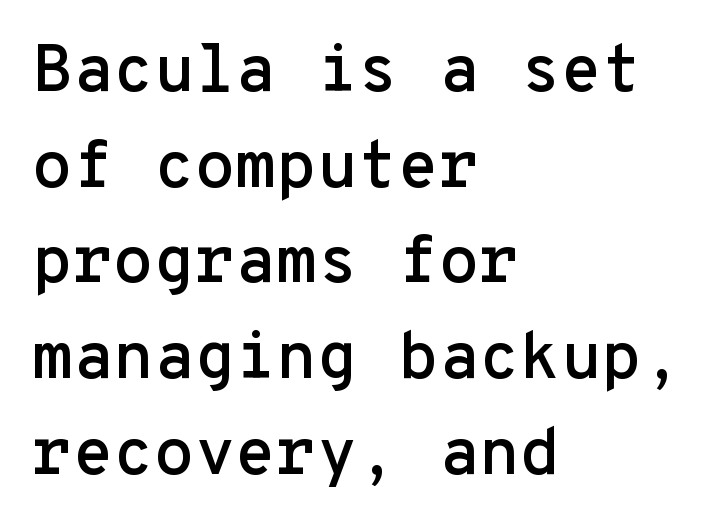
Q: Is the text italic (slanted)? A: No, it is upright.
Q: Is the typeface a serif or a sans-serif typeface? A: Sans-serif.
Q: Is the text underlined? A: No.
Q: How is the paragraph aligned? A: Left-aligned.
Q: Is the spacing between letters normal or unusually wide? A: Normal.
Q: Is the spacing between lines tight, normal or loose? A: Normal.
Q: Width (condensed, normal, or wide)? A: Normal.
Q: Stroke contrast? A: Low.
Q: x-height? A: Medium.
Q: Monospaced? A: Yes.
